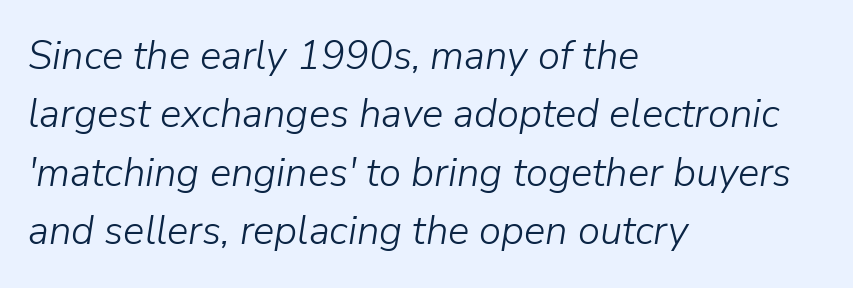
Q: Is the text bold? A: No.
Q: Is the text italic (slanted)? A: Yes, it leans right by about 9 degrees.
Q: Is the text underlined? A: No.
Q: How is the paragraph aligned? A: Left-aligned.
Q: Is the spacing between letters normal or unusually wide? A: Normal.
Q: Is the spacing between lines tight, normal or loose? A: Normal.
Q: Width (condensed, normal, or wide)? A: Normal.
Q: Stroke contrast? A: Low.
Q: x-height? A: Medium.
Q: Monospaced? A: No.
